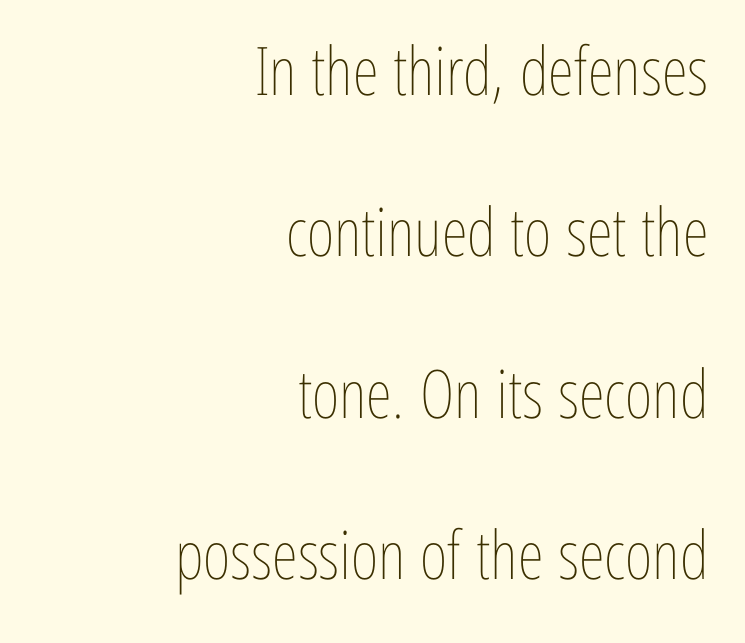
Q: Is the text bold? A: No.
Q: Is the text italic (slanted)? A: No, it is upright.
Q: Is the text underlined? A: No.
Q: How is the paragraph aligned? A: Right-aligned.
Q: Is the spacing between letters normal or unusually wide? A: Normal.
Q: Is the spacing between lines tight, normal or loose? A: Loose.
Q: Width (condensed, normal, or wide)? A: Condensed.
Q: Stroke contrast? A: Low.
Q: x-height? A: Medium.
Q: Monospaced? A: No.
